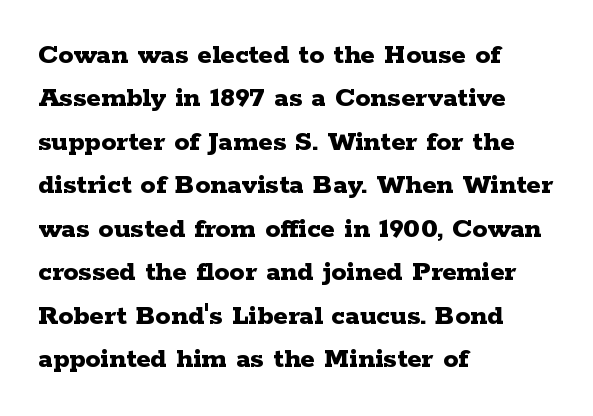
Q: Is the text bold? A: Yes.
Q: Is the text italic (slanted)? A: No, it is upright.
Q: Is the typeface a serif or a sans-serif typeface? A: Serif.
Q: Is the text underlined? A: No.
Q: How is the paragraph aligned? A: Left-aligned.
Q: Is the spacing between letters normal or unusually wide? A: Normal.
Q: Is the spacing between lines tight, normal or loose? A: Normal.
Q: Width (condensed, normal, or wide)? A: Wide.
Q: Stroke contrast? A: Low.
Q: x-height? A: Medium.
Q: Monospaced? A: No.
